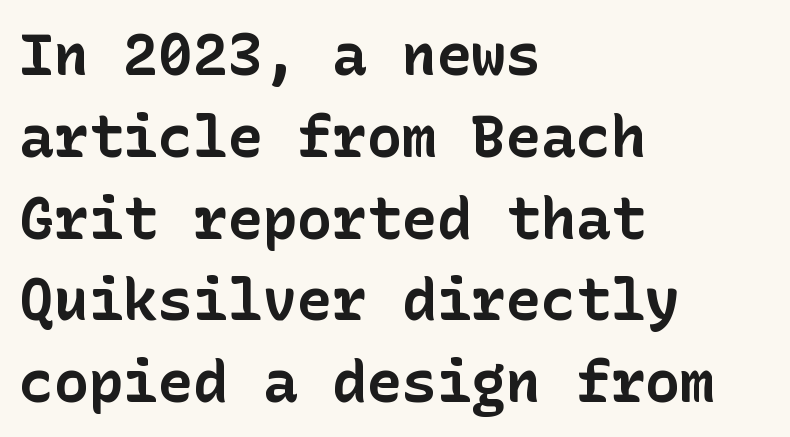
{"serif": "no", "italic": "no", "bold": "yes", "weight": "bold", "width": "normal", "stroke_contrast": "low", "x_height": "medium", "underline": "no", "align": "left", "line_spacing": "normal", "line_spacing_ratio": 1.41, "letter_spacing": "normal", "letter_spacing_em": 0.0, "glyph_px": 58}
